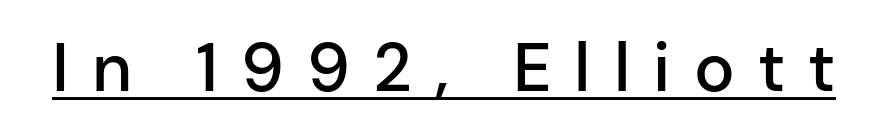
Q: Is the text bold? A: Semi-bold.
Q: Is the text italic (slanted)? A: No, it is upright.
Q: Is the typeface a serif or a sans-serif typeface? A: Sans-serif.
Q: Is the text underlined? A: Yes.
Q: Is the spacing between letters normal or unusually wide? A: Unusually wide.
Q: Width (condensed, normal, or wide)? A: Normal.
Q: Stroke contrast? A: Low.
Q: x-height? A: Medium.
Q: Monospaced? A: No.
